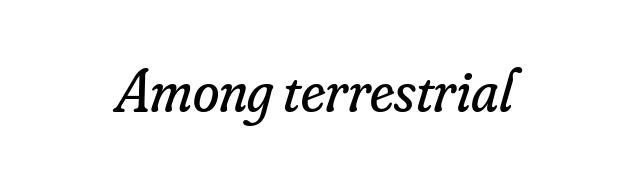
The image shows 60 px regular-weight serif type, italic (leaning right); set normal letter spacing, not underlined; low stroke contrast and a small x-height.
